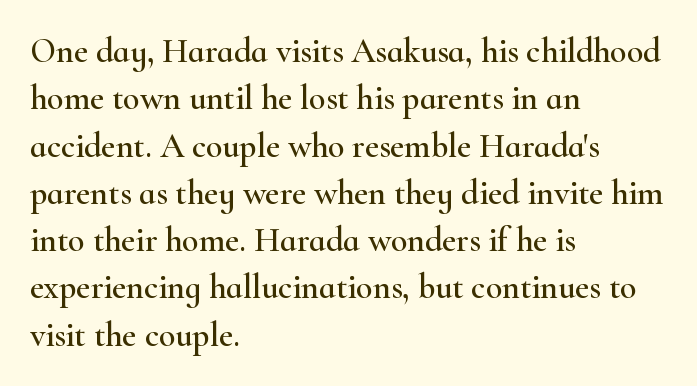
The image shows 34 px wide serif type, upright; set left-aligned, normal line spacing (1.39x), normal letter spacing, not underlined; high stroke contrast and a small x-height.
